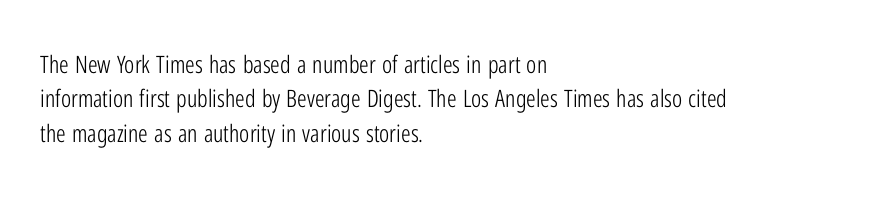
{"italic": "no", "bold": "no", "underline": "no", "align": "left", "line_spacing": "normal", "line_spacing_ratio": 1.43, "letter_spacing": "normal", "letter_spacing_em": 0.0, "glyph_px": 24}
